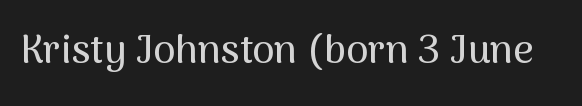
{"serif": "no", "italic": "no", "width": "normal", "stroke_contrast": "medium", "x_height": "medium", "monospaced": "no", "underline": "no", "letter_spacing": "normal", "letter_spacing_em": 0.0, "glyph_px": 40}
